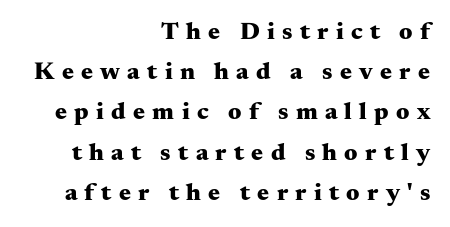
Letters rest on an invisible, unmarked baseline. The font is running at its bold setting. The face used here is rendered with a markedly widened letterfit. Every row of glyphs terminates at an identical x-position on the right. Evenly set lines give the paragraph a standard silhouette. No italicization has been applied; the sample stays upright.
